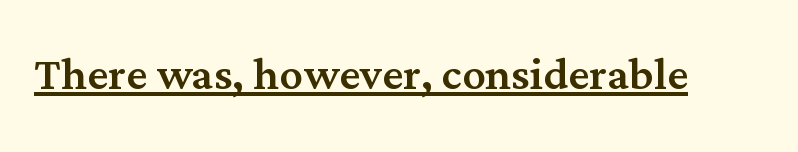
The image shows 58 px serif type, upright; set normal letter spacing, underlined; medium stroke contrast and a medium x-height.
